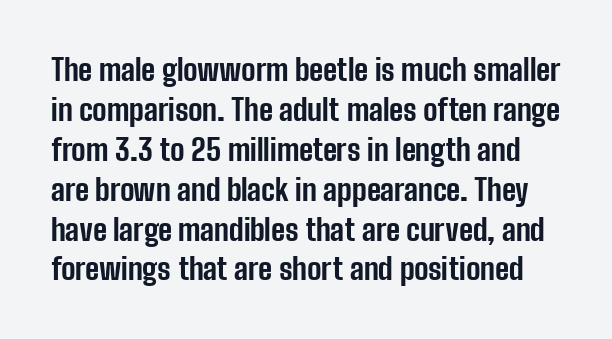
{"serif": "no", "italic": "no", "bold": "yes", "weight": "bold", "width": "condensed", "stroke_contrast": "low", "x_height": "medium", "monospaced": "no", "underline": "no", "line_spacing": "normal", "line_spacing_ratio": 1.33, "letter_spacing": "normal", "letter_spacing_em": 0.0, "glyph_px": 30}
